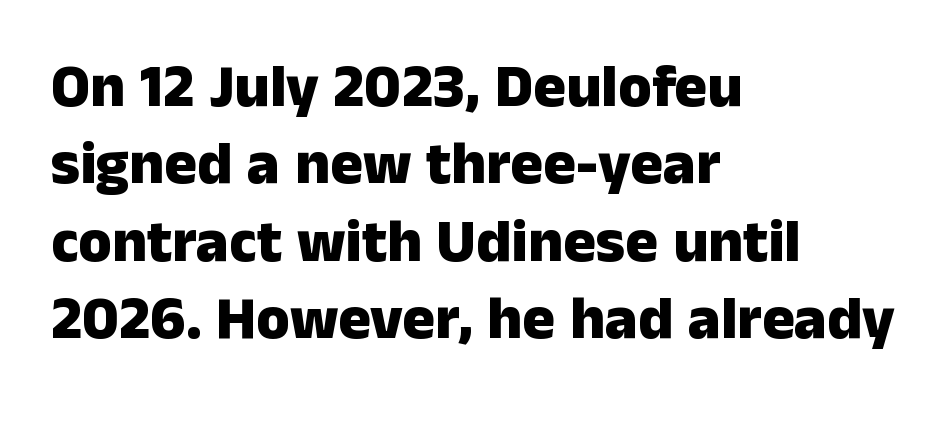
{"serif": "no", "italic": "no", "bold": "yes", "weight": "heavy", "width": "normal", "stroke_contrast": "low", "x_height": "medium", "monospaced": "no", "underline": "no", "align": "left", "line_spacing": "normal", "line_spacing_ratio": 1.27, "letter_spacing": "normal", "letter_spacing_em": 0.0, "glyph_px": 61}
